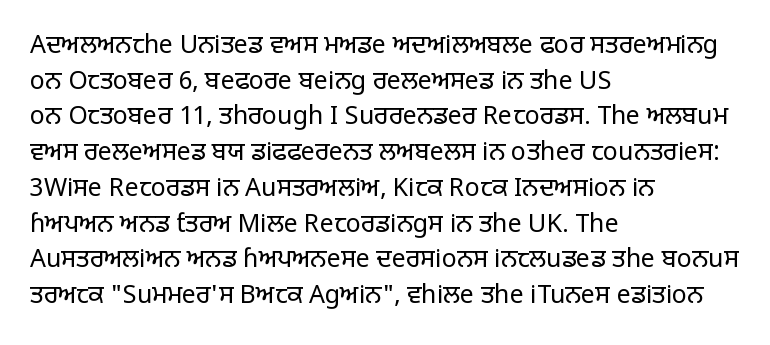
{"italic": "no", "bold": "no", "underline": "no", "align": "left", "line_spacing": "normal", "line_spacing_ratio": 1.43, "letter_spacing": "normal", "letter_spacing_em": 0.0, "glyph_px": 25}
